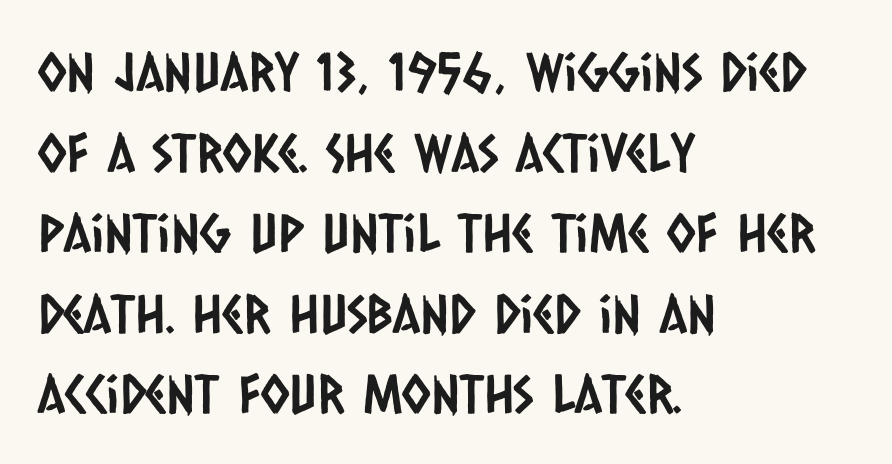
Q: Is the typeface a serif or a sans-serif typeface? A: Sans-serif.
Q: Is the text underlined? A: No.
Q: How is the paragraph aligned? A: Left-aligned.
Q: Is the spacing between letters normal or unusually wide? A: Normal.
Q: Is the spacing between lines tight, normal or loose? A: Normal.
Q: Width (condensed, normal, or wide)? A: Condensed.
Q: Stroke contrast? A: Low.
Q: x-height? A: Large.
Q: Monospaced? A: No.
